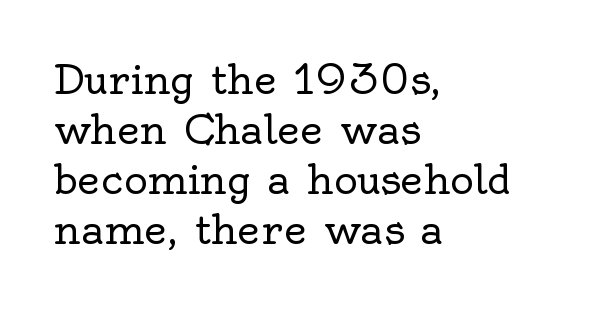
The image shows 40 px regular-weight serif type, upright; set left-aligned, normal line spacing (1.25x), normal letter spacing, not underlined; a small x-height.
